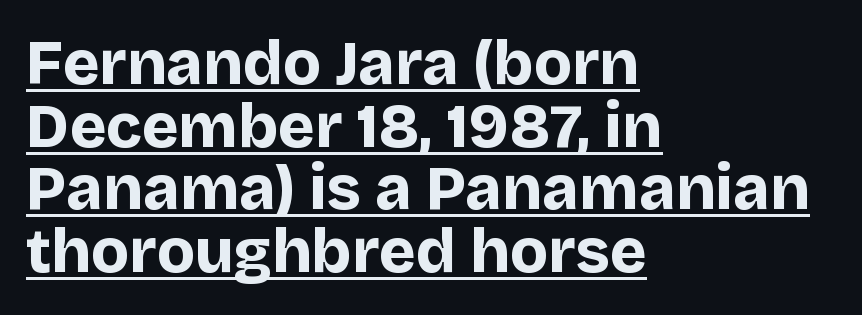
Q: Is the text bold? A: Yes.
Q: Is the text italic (slanted)? A: No, it is upright.
Q: Is the typeface a serif or a sans-serif typeface? A: Sans-serif.
Q: Is the text underlined? A: Yes.
Q: How is the paragraph aligned? A: Left-aligned.
Q: Is the spacing between letters normal or unusually wide? A: Normal.
Q: Is the spacing between lines tight, normal or loose? A: Tight.
Q: Width (condensed, normal, or wide)? A: Normal.
Q: Stroke contrast? A: Low.
Q: x-height? A: Large.
Q: Monospaced? A: No.
